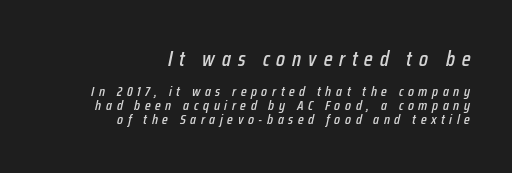
Q: Is the text italic (slanted)? A: Yes, it leans right by about 12 degrees.
Q: Is the text underlined? A: No.
Q: How is the paragraph aligned? A: Right-aligned.
Q: Is the spacing between letters normal or unusually wide? A: Unusually wide.
Q: Is the spacing between lines tight, normal or loose? A: Tight.
Q: Which block of text is set in a larger size, the first (top) or the second (bottom)? A: The first (top) one.
